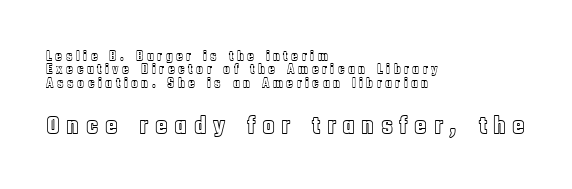
Q: Is the text italic (slanted)? A: No, it is upright.
Q: Is the text underlined? A: No.
Q: How is the paragraph aligned? A: Left-aligned.
Q: Is the spacing between letters normal or unusually wide? A: Unusually wide.
Q: Is the spacing between lines tight, normal or loose? A: Tight.
Q: Which block of text is set in a larger size, the first (top) or the second (bottom)? A: The second (bottom) one.
